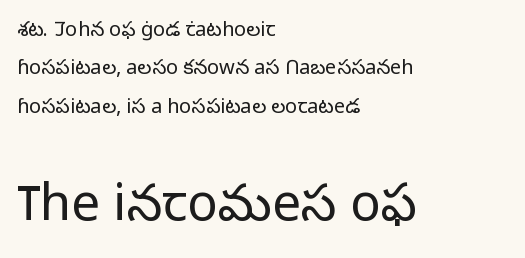
{"serif": "no", "italic": "no", "bold": "no", "weight": "light", "width": "normal", "stroke_contrast": "low", "x_height": "medium", "monospaced": "no", "underline": "no", "align": "left", "line_spacing": "loose", "line_spacing_ratio": 1.92, "letter_spacing": "normal", "letter_spacing_em": 0.0, "larger_block": "second", "size_ratio": 2.55, "glyph_px": 51}
